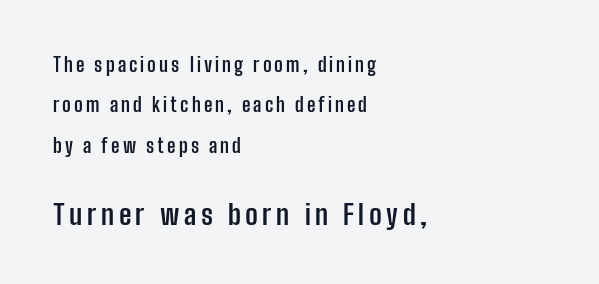
Q: Is the text bold? A: Yes.
Q: Is the text italic (slanted)? A: No, it is upright.
Q: Is the typeface a serif or a sans-serif typeface? A: Sans-serif.
Q: Is the text underlined? A: No.
Q: How is the paragraph aligned? A: Left-aligned.
Q: Is the spacing between lines tight, normal or loose? A: Loose.
Q: Which block of text is set in a larger size, the first (top) or the second (bottom)? A: The second (bottom) one.
Q: Width (condensed, normal, or wide)? A: Condensed.
Q: Stroke contrast? A: Low.
Q: x-height? A: Medium.
Q: Monospaced? A: No.
